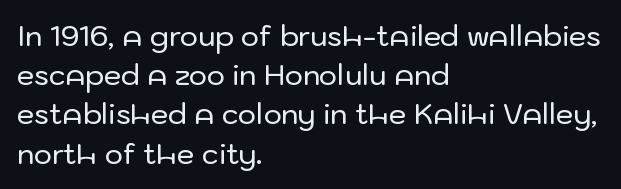
The image shows 28 px sans-serif type, upright; set left-aligned, normal line spacing (1.4x), normal letter spacing, not underlined; low stroke contrast and a medium x-height.
